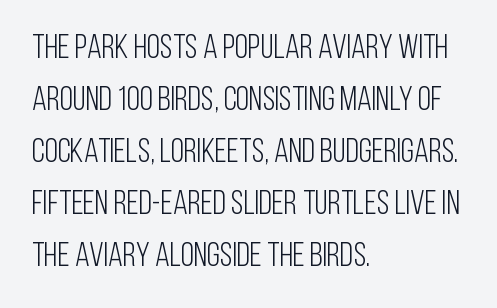
Caption: multi-line text, flush left, ragged right. The font family rendered here belongs to the sans-serif group. Default kerning and tracking; the words read as compact shapes. Do the characters align in a grid? No, the font is proportional. Nothing heavy about these letters — not bold at all. The axis of the letterforms is exactly vertical.
